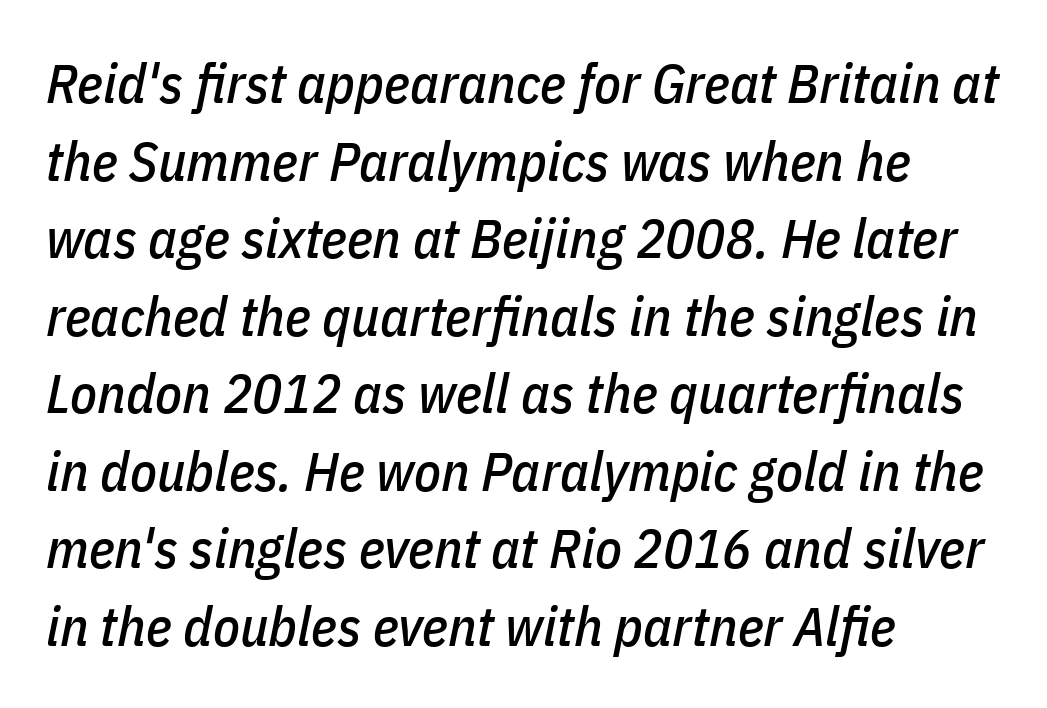
{"italic": "yes", "lean": "right", "slant_degrees": 11, "width": "condensed", "stroke_contrast": "low", "x_height": "medium", "monospaced": "no", "underline": "no", "align": "left", "line_spacing": "normal", "line_spacing_ratio": 1.41, "letter_spacing": "normal", "letter_spacing_em": 0.0, "glyph_px": 55}
